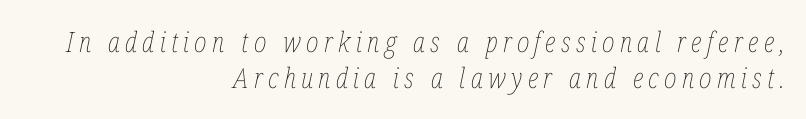
The image shows 28 px thin, condensed type, italic (leaning right); set right-aligned, normal line spacing (1.28x), not underlined; low stroke contrast and a medium x-height.
